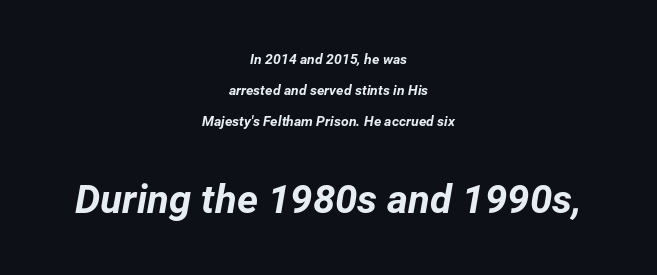
The image shows 40 px bold type, italic (leaning right); set centered, loose line spacing (2.2x), normal letter spacing, not underlined; the second (bottom) block is 2.86x larger; low stroke contrast and a medium x-height.
